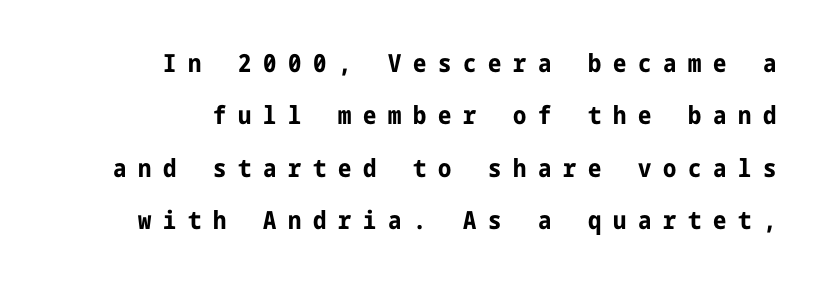
Q: Is the text bold? A: Yes.
Q: Is the text italic (slanted)? A: No, it is upright.
Q: Is the text underlined? A: No.
Q: How is the paragraph aligned? A: Right-aligned.
Q: Is the spacing between letters normal or unusually wide? A: Unusually wide.
Q: Is the spacing between lines tight, normal or loose? A: Loose.
